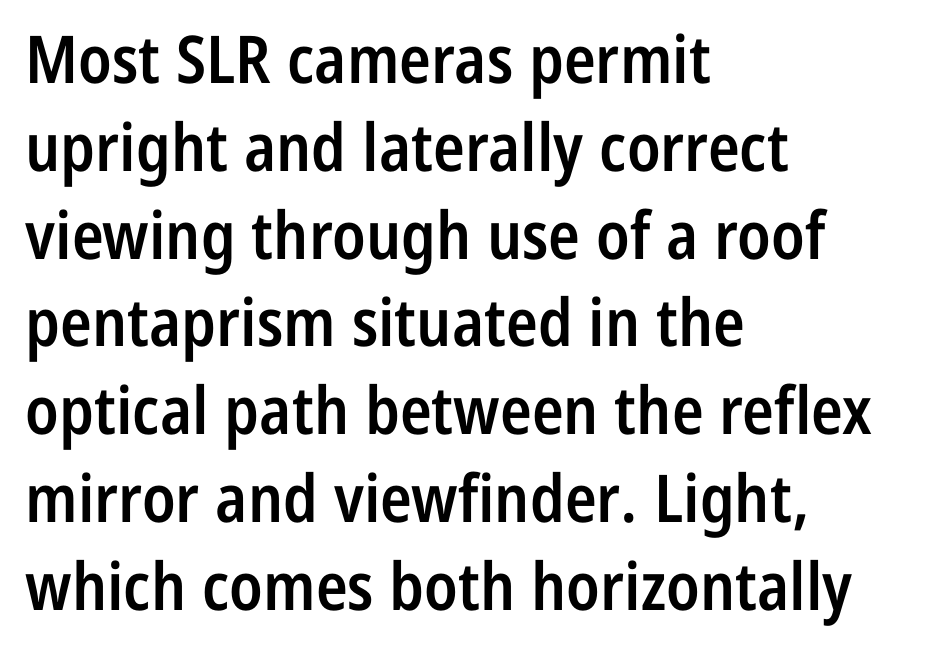
{"serif": "no", "italic": "no", "bold": "semi", "weight": "semibold", "width": "condensed", "stroke_contrast": "low", "x_height": "medium", "monospaced": "no", "underline": "no", "align": "left", "line_spacing": "normal", "line_spacing_ratio": 1.33, "letter_spacing": "normal", "letter_spacing_em": 0.0, "glyph_px": 66}
